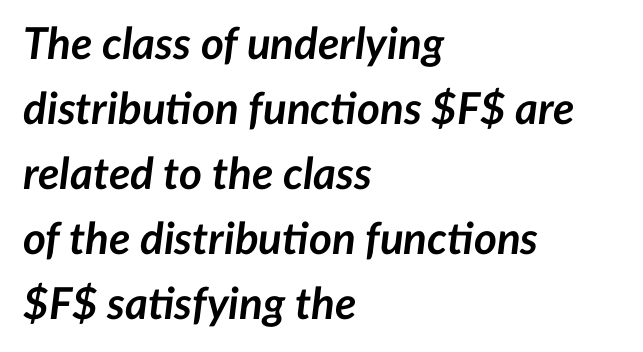
{"italic": "yes", "lean": "right", "slant_degrees": 7, "bold": "yes", "weight": "semibold", "width": "normal", "stroke_contrast": "low", "x_height": "medium", "monospaced": "no", "underline": "no", "align": "left", "line_spacing": "normal", "line_spacing_ratio": 1.48, "letter_spacing": "normal", "letter_spacing_em": 0.0, "glyph_px": 44}
